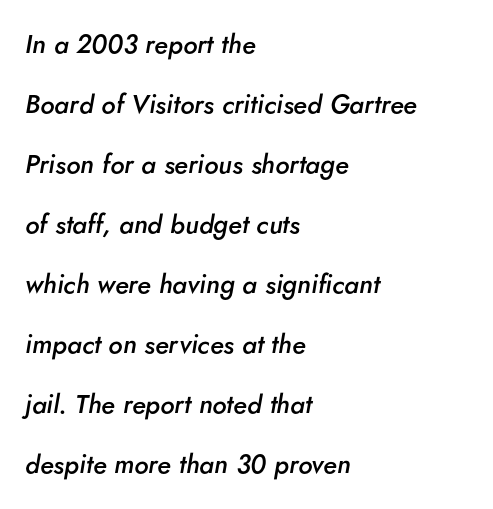
{"italic": "yes", "lean": "right", "slant_degrees": 5, "bold": "semi", "underline": "no", "align": "left", "line_spacing": "loose", "line_spacing_ratio": 2.31, "letter_spacing": "normal", "letter_spacing_em": 0.0, "glyph_px": 26}
